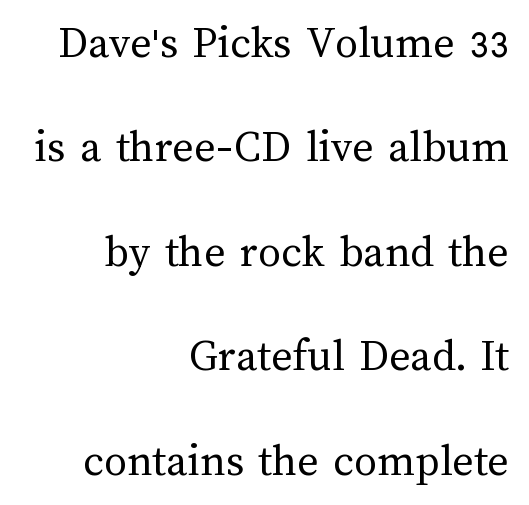
Character widths vary here, with narrow letters taking less room than wide ones. The line texture is even and compact thanks to regular tracking. Is the block centered? No — it sits flush against the right margin. Unmarked baselines from the first word to the last.
